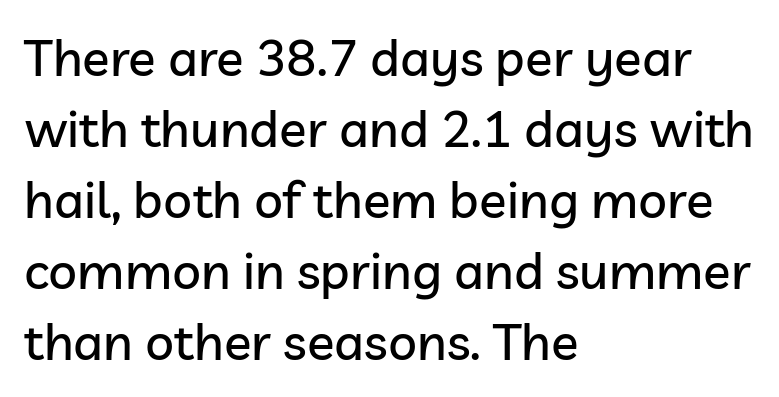
{"serif": "no", "italic": "no", "width": "normal", "stroke_contrast": "low", "x_height": "medium", "monospaced": "no", "underline": "no", "align": "left", "line_spacing": "normal", "line_spacing_ratio": 1.39, "letter_spacing": "normal", "letter_spacing_em": 0.0, "glyph_px": 51}
